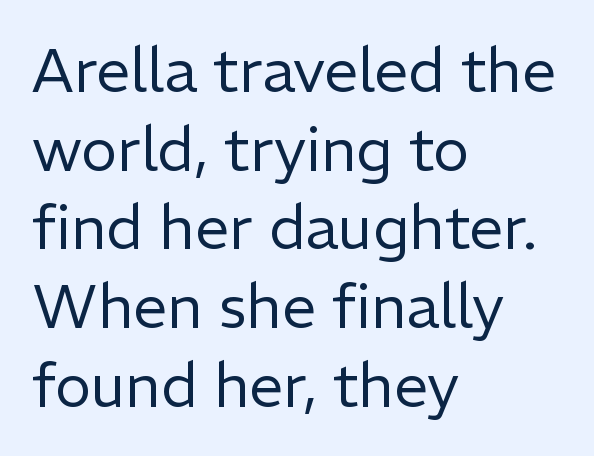
Q: Is the text bold? A: No.
Q: Is the text italic (slanted)? A: No, it is upright.
Q: Is the typeface a serif or a sans-serif typeface? A: Sans-serif.
Q: Is the text underlined? A: No.
Q: How is the paragraph aligned? A: Left-aligned.
Q: Is the spacing between letters normal or unusually wide? A: Normal.
Q: Is the spacing between lines tight, normal or loose? A: Normal.
Q: Width (condensed, normal, or wide)? A: Normal.
Q: Stroke contrast? A: Low.
Q: x-height? A: Medium.
Q: Monospaced? A: No.
